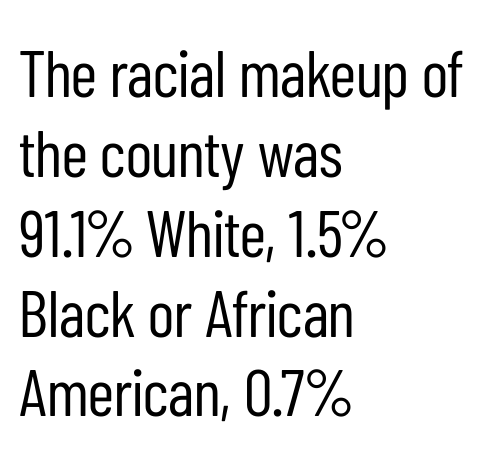
The image shows 66 px regular-weight, condensed sans-serif type, upright; set left-aligned, line spacing 1.21x, normal letter spacing, not underlined; low stroke contrast and a medium x-height.
